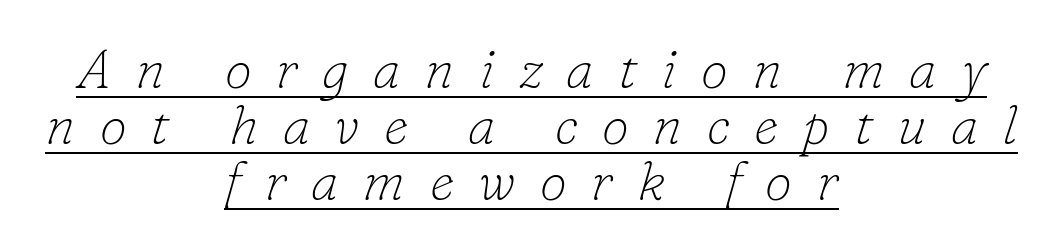
Each line of the rendering has a horizontal stroke beneath the glyphs. Horizontally, the lines are justified to the midpoint only. Varying glyph widths throughout — classic text-font behaviour. Reading down the column, the eye jumps only a short way to each next line.
